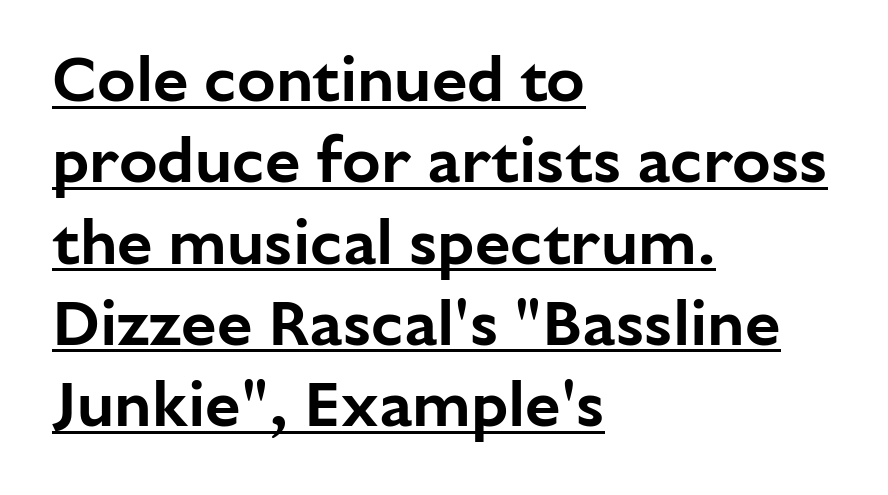
Classification — sans serif. Honestly, the letter spacing is just normal — you wouldn't notice it. Note the varied advance widths — an 'i' is clearly narrower than an 'm'. Has an underline been added? It has. The lettering holds an erect, upright posture throughout.
